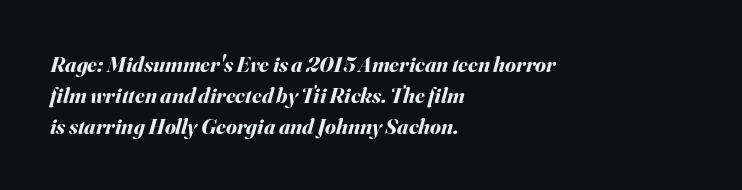
Q: Is the text bold? A: Yes.
Q: Is the text italic (slanted)? A: Yes, it leans right by about 16 degrees.
Q: Is the text underlined? A: No.
Q: How is the paragraph aligned? A: Left-aligned.
Q: Is the spacing between letters normal or unusually wide? A: Normal.
Q: Is the spacing between lines tight, normal or loose? A: Normal.
